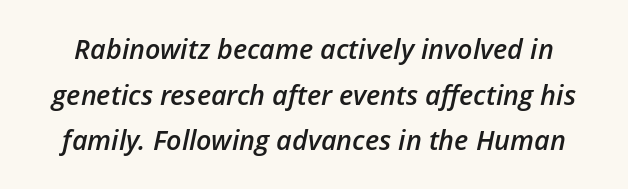
The image shows 27 px text type, italic (leaning right); set normal line spacing (1.69x), normal letter spacing, not underlined.
